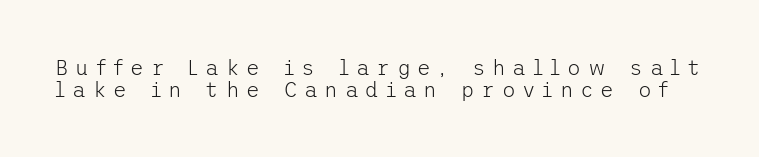
A roman cut, with each character standing at attention. Is there much room between lines? No — they nearly touch. Each word looks stretched out because of the extra space between its letters. The cut favours lightness, reaching ordinary text weight at its darkest. Beneath every word, the page is bare.
